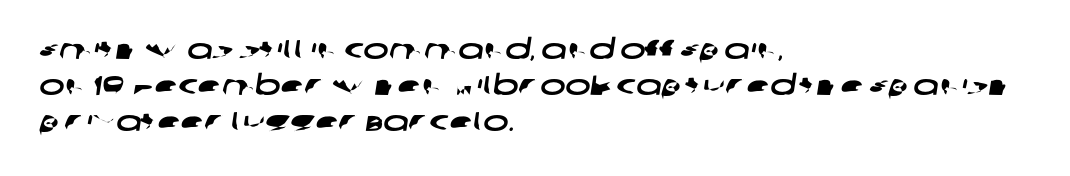
Nobody touched the tracking dial on this one. Which margin do the lines hug? The left one — the right edge is uneven. The passage shown is not underscored anywhere. Compared with typical paragraphs, the rows here are spaced about the same.
